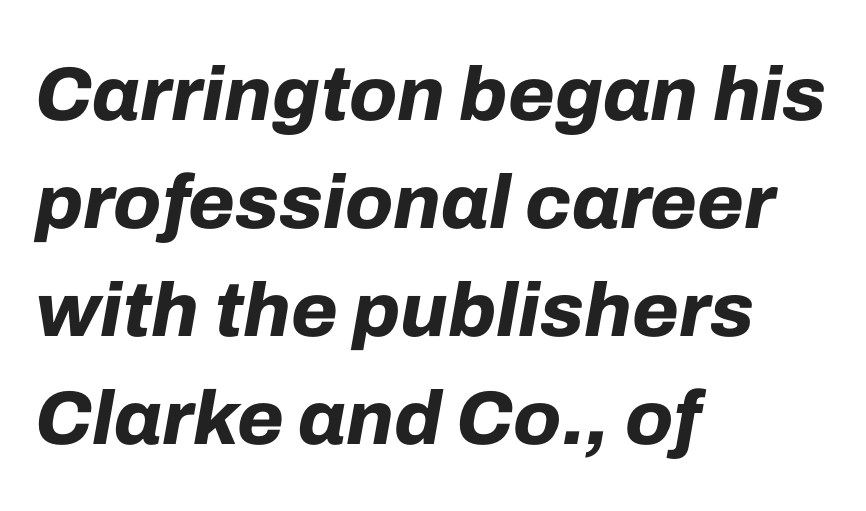
The image shows 76 px bold type, italic (leaning right); set left-aligned, normal line spacing (1.42x), normal letter spacing, not underlined; low stroke contrast and a medium x-height.
